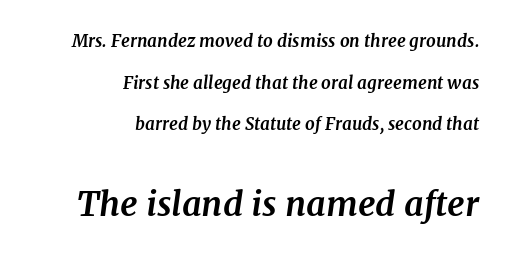
The image shows 34 px bold serif type, italic (leaning right); set right-aligned, loose line spacing (2.45x), normal letter spacing, not underlined; the second (bottom) block is 2.0x larger; medium stroke contrast and a medium x-height.
